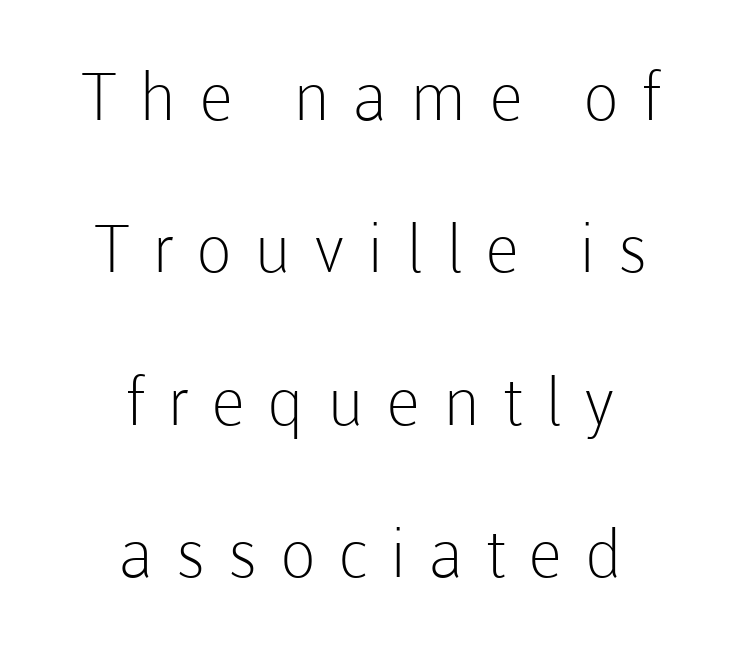
This rendering widens character spacing well past its baseline value. The vertical gap from one line to the next is large. Compared with a flush-left layout, this one balances lines on the center instead. Font category for this specimen: sans-serif. Character widths vary here, with narrow letters taking less room than wide ones.
